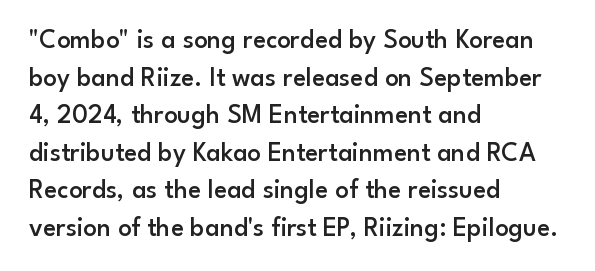
The image shows 27 px text type, upright; set left-aligned, normal line spacing (1.39x), normal letter spacing, not underlined.
